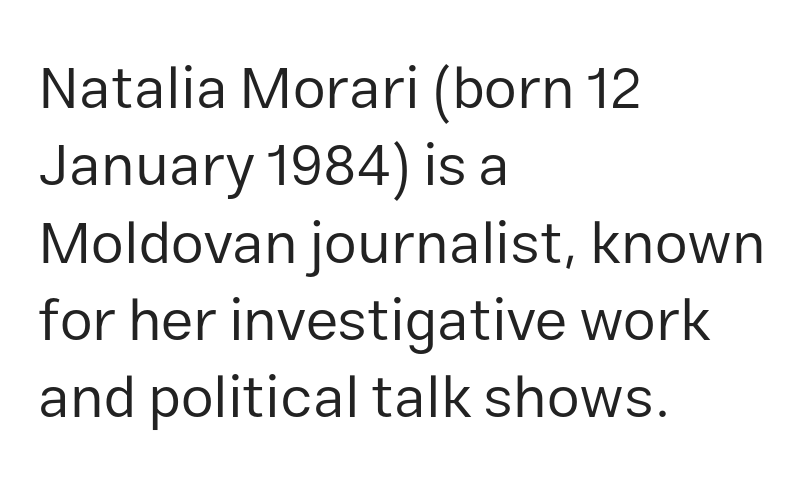
The image shows 59 px regular-weight sans-serif type, upright; set left-aligned, normal line spacing (1.31x), normal letter spacing, not underlined; low stroke contrast and a medium x-height.
